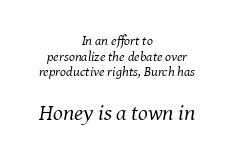
The gaps between neighbouring characters are ordinary and unremarkable. Notice how the passage keeps no hard edge, just a central spine. The words here are not underlined. Of the two passages, the one underneath uses the larger point size. Every character sits at an angle, as italics do.
